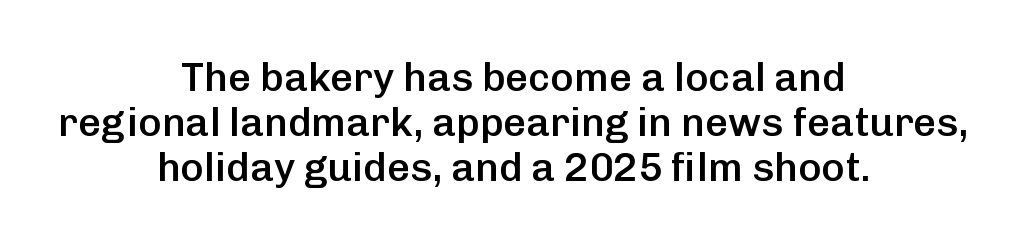
Q: Is the text bold? A: Semi-bold.
Q: Is the text italic (slanted)? A: No, it is upright.
Q: Is the typeface a serif or a sans-serif typeface? A: Sans-serif.
Q: Is the text underlined? A: No.
Q: How is the paragraph aligned? A: Centered.
Q: Is the spacing between letters normal or unusually wide? A: Normal.
Q: Is the spacing between lines tight, normal or loose? A: Tight.
Q: Width (condensed, normal, or wide)? A: Normal.
Q: Stroke contrast? A: Low.
Q: x-height? A: Medium.
Q: Monospaced? A: No.
